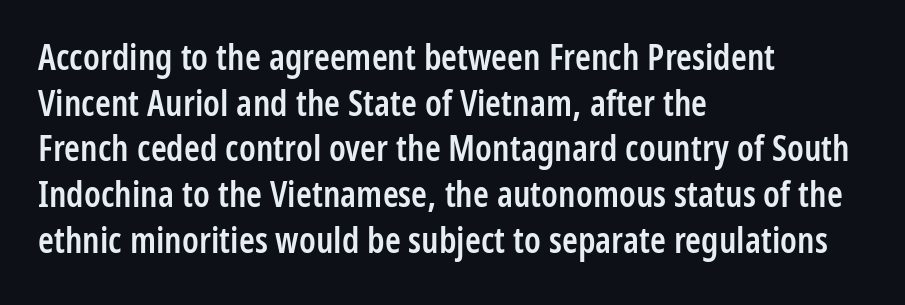
{"serif": "no", "italic": "no", "bold": "semi", "weight": "semibold", "width": "condensed", "stroke_contrast": "low", "x_height": "medium", "monospaced": "no", "underline": "no", "align": "left", "line_spacing": "normal", "line_spacing_ratio": 1.27, "letter_spacing": "normal", "letter_spacing_em": 0.0, "glyph_px": 36}
